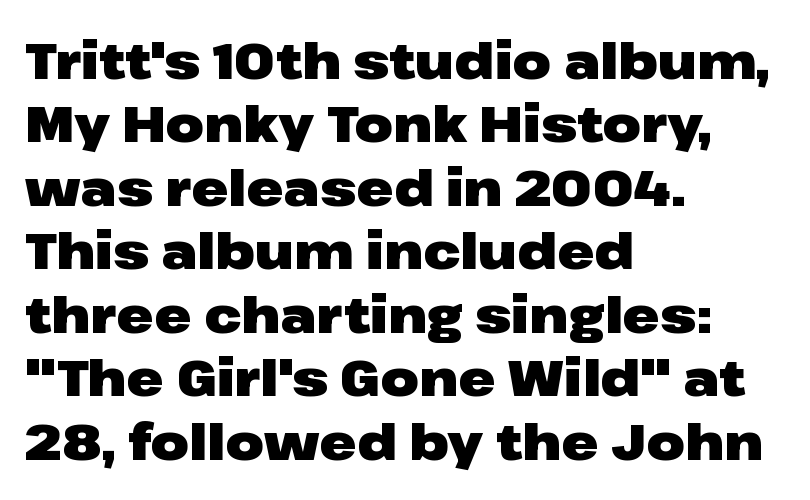
The image shows 50 px heavy, wide sans-serif type, upright; set left-aligned, normal line spacing (1.27x), normal letter spacing, not underlined; low stroke contrast and a medium x-height.
